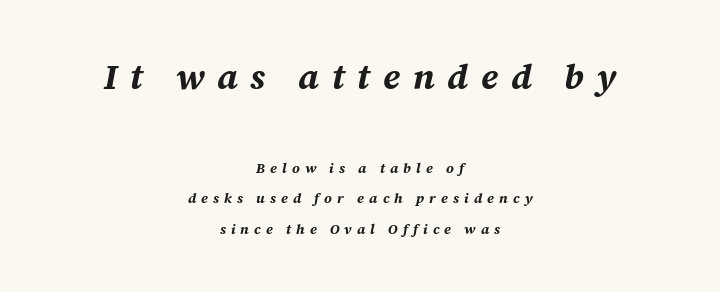
Q: Is the text bold? A: Yes.
Q: Is the text italic (slanted)? A: Yes, it leans right by about 12 degrees.
Q: Is the text underlined? A: No.
Q: How is the paragraph aligned? A: Centered.
Q: Is the spacing between letters normal or unusually wide? A: Unusually wide.
Q: Is the spacing between lines tight, normal or loose? A: Loose.
Q: Which block of text is set in a larger size, the first (top) or the second (bottom)? A: The first (top) one.
Q: Width (condensed, normal, or wide)? A: Normal.
Q: Stroke contrast? A: Medium.
Q: x-height? A: Medium.
Q: Monospaced? A: No.
